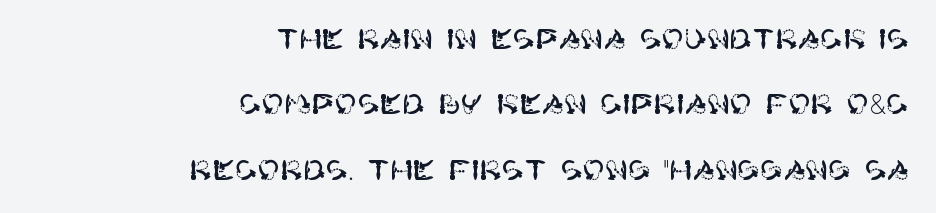
{"italic": "no", "underline": "no", "align": "right", "line_spacing": "loose", "line_spacing_ratio": 2.42, "letter_spacing": "normal", "letter_spacing_em": 0.0, "glyph_px": 27}
